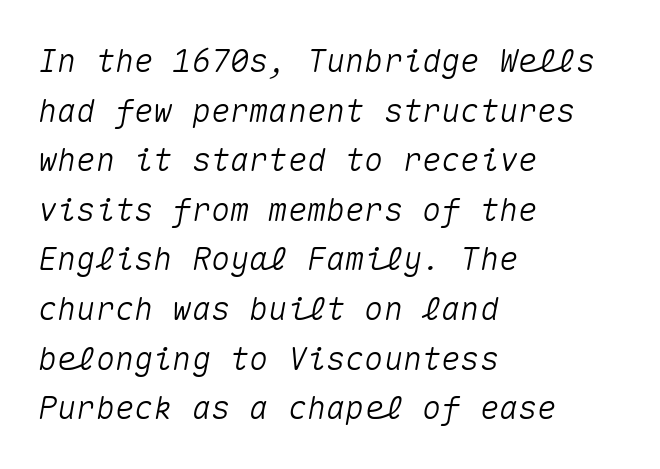
Every character here occupies the same horizontal width, giving the sample a typewriter-like rhythm. The letterforms sit shoulder to shoulder at normal distance. The block of text has a typical density, with ordinary space between rows. The passage shown leans; its letterforms are oblique.
